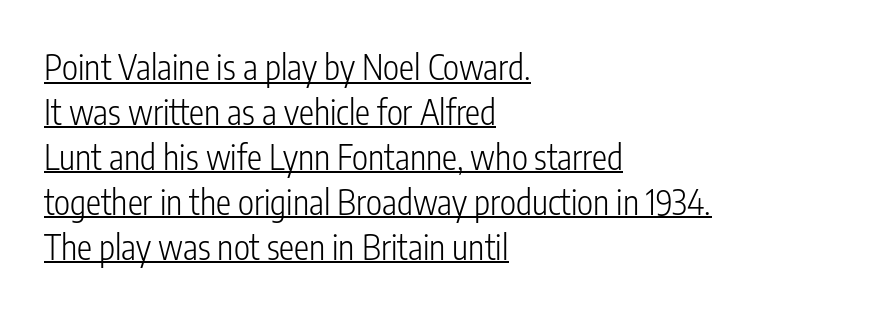
Q: Is the text bold? A: No.
Q: Is the text italic (slanted)? A: No, it is upright.
Q: Is the typeface a serif or a sans-serif typeface? A: Sans-serif.
Q: Is the text underlined? A: Yes.
Q: How is the paragraph aligned? A: Left-aligned.
Q: Is the spacing between letters normal or unusually wide? A: Normal.
Q: Is the spacing between lines tight, normal or loose? A: Normal.
Q: Width (condensed, normal, or wide)? A: Condensed.
Q: Stroke contrast? A: Low.
Q: x-height? A: Medium.
Q: Monospaced? A: No.
